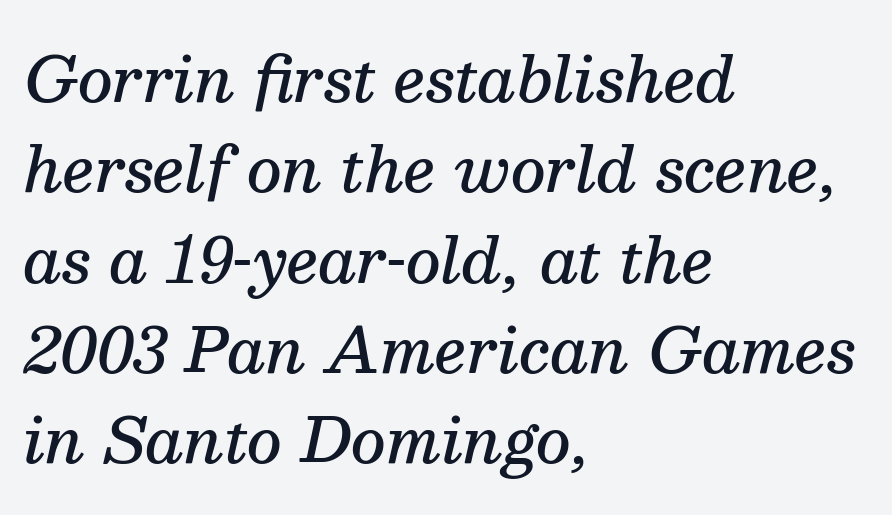
{"serif": "yes", "italic": "yes", "lean": "right", "slant_degrees": 13, "bold": "semi", "weight": "semibold", "width": "normal", "stroke_contrast": "medium", "x_height": "medium", "monospaced": "no", "underline": "no", "align": "left", "line_spacing": "normal", "line_spacing_ratio": 1.48, "letter_spacing": "normal", "letter_spacing_em": 0.0, "glyph_px": 61}
